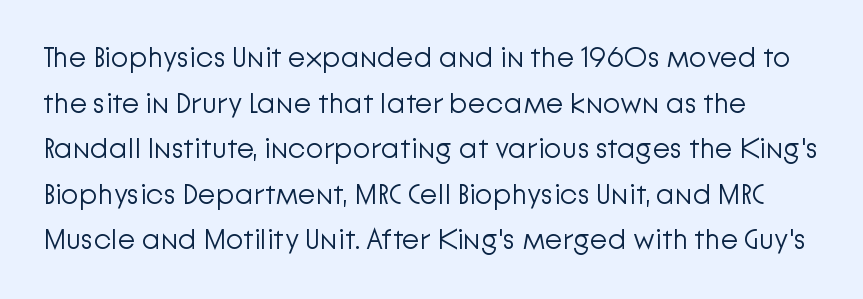
The image shows 29 px light sans-serif type, upright; set normal line spacing (1.57x), normal letter spacing, not underlined; low stroke contrast and a medium x-height.
